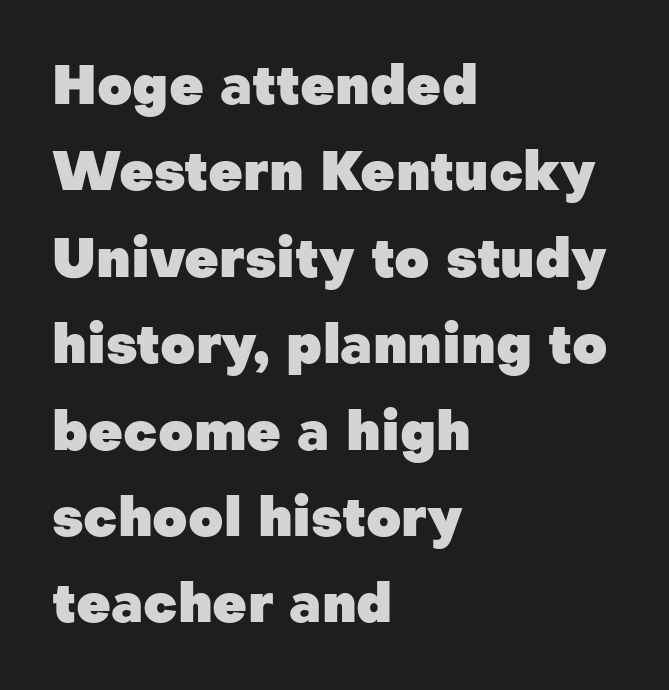
{"serif": "no", "italic": "no", "bold": "yes", "weight": "heavy", "width": "normal", "stroke_contrast": "low", "x_height": "medium", "monospaced": "no", "underline": "no", "align": "left", "line_spacing": "normal", "line_spacing_ratio": 1.6, "letter_spacing": "normal", "letter_spacing_em": 0.0, "glyph_px": 54}
